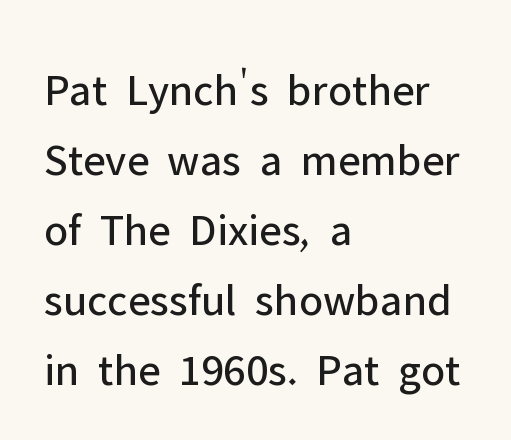
{"serif": "no", "italic": "no", "bold": "no", "weight": "regular", "width": "normal", "stroke_contrast": "low", "x_height": "medium", "monospaced": "no", "underline": "no", "align": "left", "line_spacing": "normal", "line_spacing_ratio": 1.52, "letter_spacing": "normal", "letter_spacing_em": 0.0, "glyph_px": 46}
